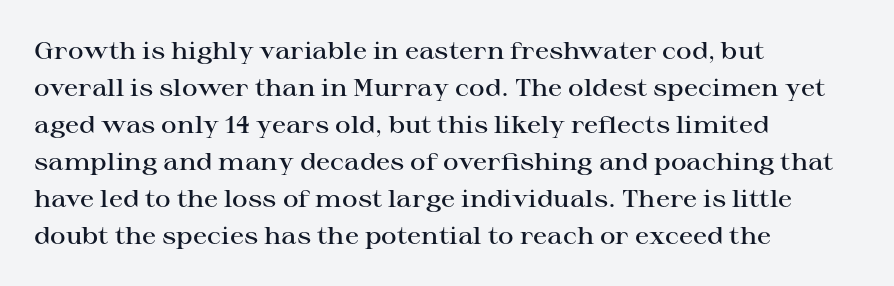
Q: Is the text bold? A: Semi-bold.
Q: Is the text italic (slanted)? A: No, it is upright.
Q: Is the text underlined? A: No.
Q: How is the paragraph aligned? A: Left-aligned.
Q: Is the spacing between letters normal or unusually wide? A: Normal.
Q: Is the spacing between lines tight, normal or loose? A: Normal.
